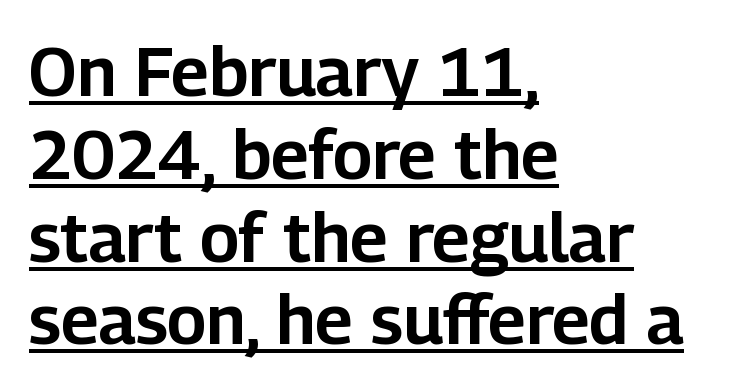
These lines are set flush left with a ragged right edge. The glyphs are accompanied by a horizontal stroke just below them. Check where the strokes stop: nothing finishes them off — pure sans. Caption: standard tracking, unaltered.
